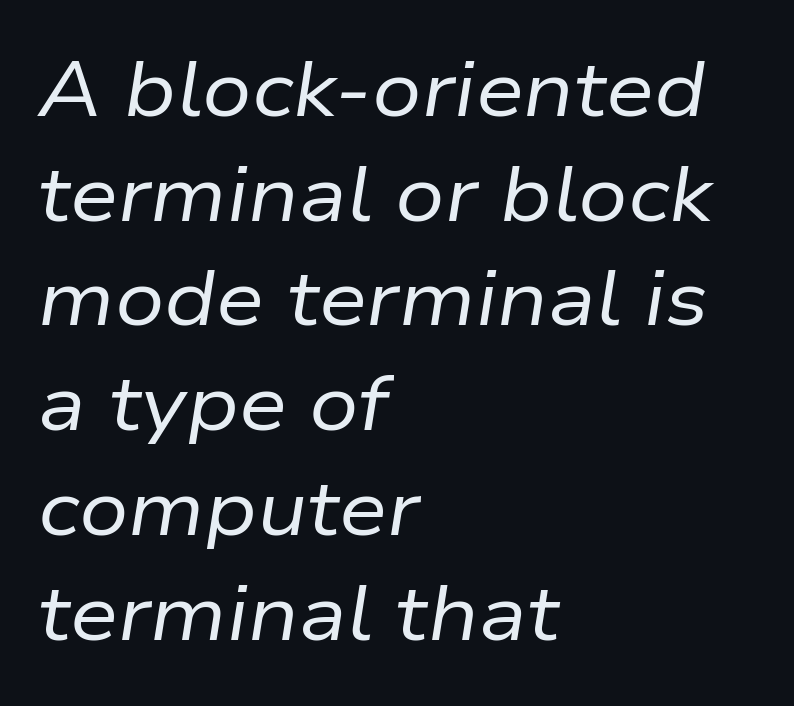
Notice how the passage keeps a crisp vertical edge on the left only. The passage shown has conventional tracking throughout. The passage shown is not bold in any degree. Rule under the text: the space is simply empty. The lettering tilts uniformly, giving the passage an italic look.
